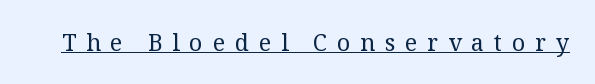
{"italic": "no", "bold": "no", "underline": "yes", "letter_spacing": "wide", "letter_spacing_em": 0.43, "glyph_px": 23}
